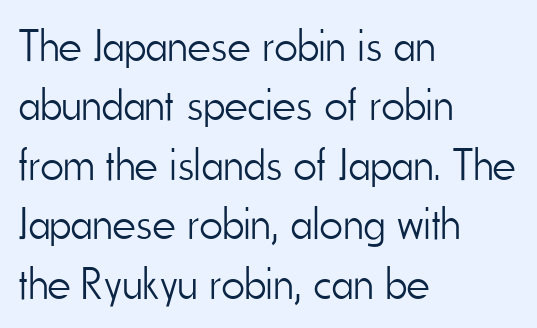
The image shows 45 px light, condensed sans-serif type, upright; set left-aligned, normal line spacing (1.32x), normal letter spacing, not underlined; low stroke contrast and a small x-height.
